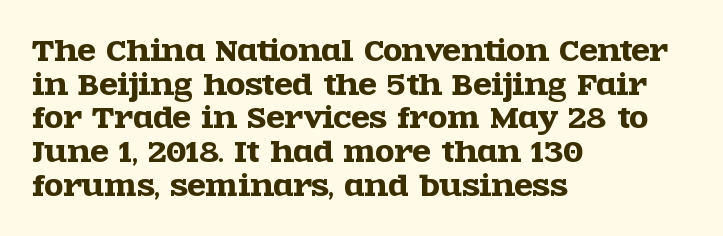
Q: Is the text italic (slanted)? A: No, it is upright.
Q: Is the text underlined? A: No.
Q: How is the paragraph aligned? A: Left-aligned.
Q: Is the spacing between letters normal or unusually wide? A: Normal.
Q: Is the spacing between lines tight, normal or loose? A: Normal.
